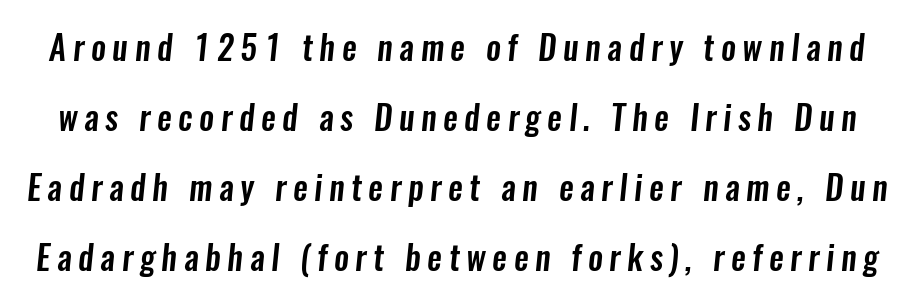
The image shows 33 px condensed sans-serif type; set loose line spacing (2.12x), unusually wide letter spacing (+0.2 em), not underlined; low stroke contrast and a medium x-height.
